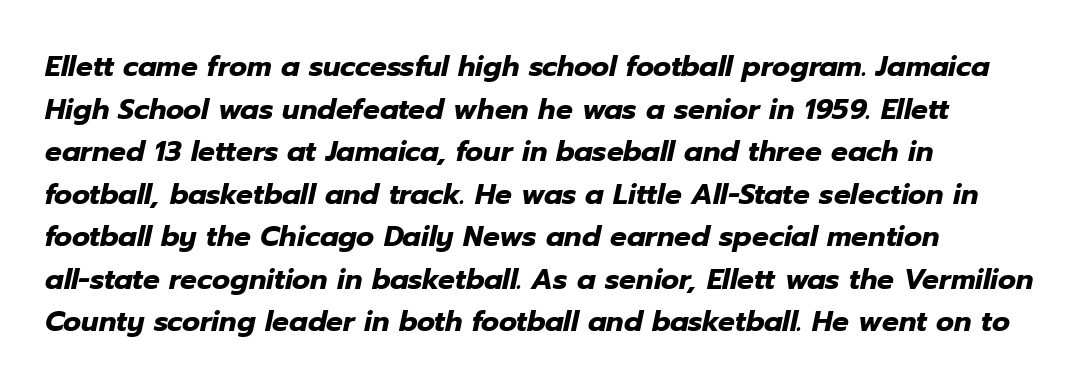
One glance says typical: line gaps are just what's usual. The glyphs look as if they've been sheared to an angle. The rendering uses natural spacing where letterforms have individual widths. Lines of text with bare space underneath.
